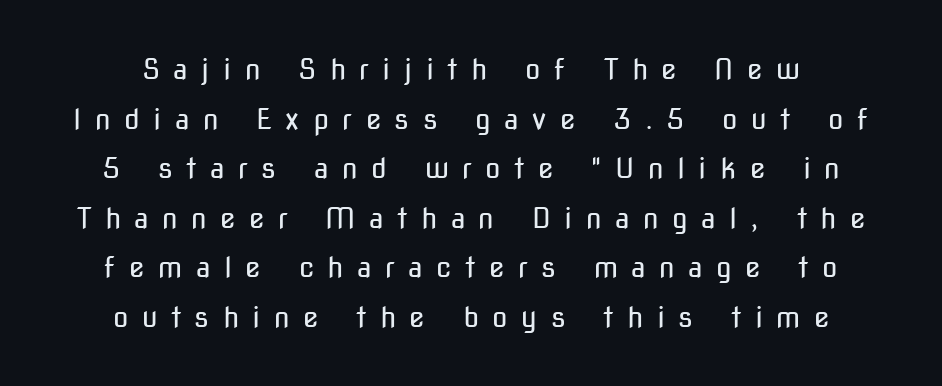
Q: Is the text bold? A: No.
Q: Is the text italic (slanted)? A: No, it is upright.
Q: Is the typeface a serif or a sans-serif typeface? A: Sans-serif.
Q: Is the text underlined? A: No.
Q: Is the spacing between letters normal or unusually wide? A: Unusually wide.
Q: Width (condensed, normal, or wide)? A: Condensed.
Q: Stroke contrast? A: Low.
Q: x-height? A: Medium.
Q: Monospaced? A: No.
